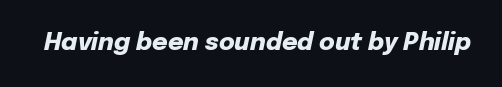
The image shows 24 px bold type, italic (leaning right); set normal letter spacing, not underlined.
